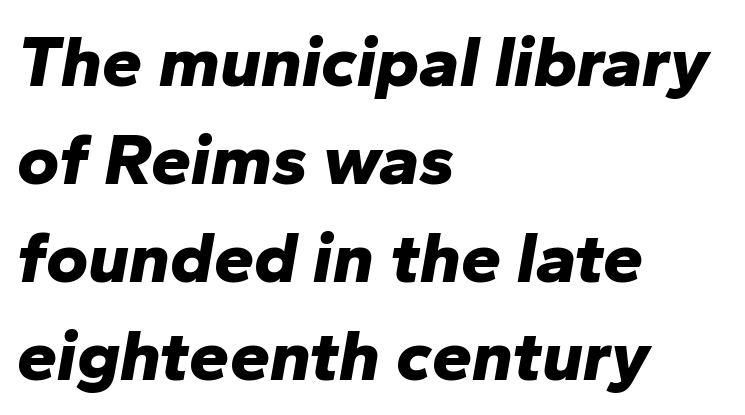
Q: Is the text bold? A: Yes.
Q: Is the text italic (slanted)? A: Yes, it leans right by about 10 degrees.
Q: Is the text underlined? A: No.
Q: How is the paragraph aligned? A: Left-aligned.
Q: Is the spacing between letters normal or unusually wide? A: Normal.
Q: Is the spacing between lines tight, normal or loose? A: Normal.
Q: Width (condensed, normal, or wide)? A: Normal.
Q: Stroke contrast? A: Low.
Q: x-height? A: Medium.
Q: Monospaced? A: No.
